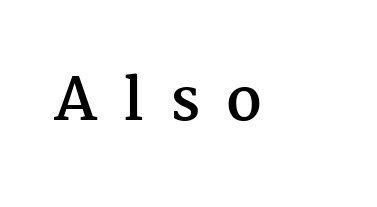
This rendering widens character spacing well past its baseline value. Its strokes are broad and dark, the hallmark of bold type. Posture: upright roman. To sum up the face: it has serifs. Decoration check: the copy has no underline. Looks like regular typesetting: each glyph gets only the width it needs.
